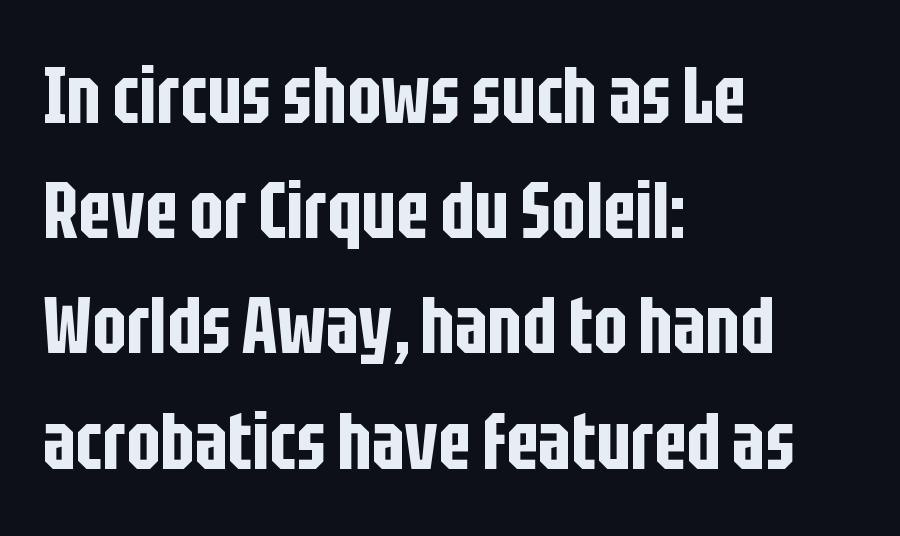
Q: Is the text italic (slanted)? A: No, it is upright.
Q: Is the typeface a serif or a sans-serif typeface? A: Sans-serif.
Q: Is the text underlined? A: No.
Q: How is the paragraph aligned? A: Left-aligned.
Q: Is the spacing between letters normal or unusually wide? A: Normal.
Q: Is the spacing between lines tight, normal or loose? A: Normal.
Q: Width (condensed, normal, or wide)? A: Condensed.
Q: Stroke contrast? A: Low.
Q: x-height? A: Large.
Q: Monospaced? A: No.
